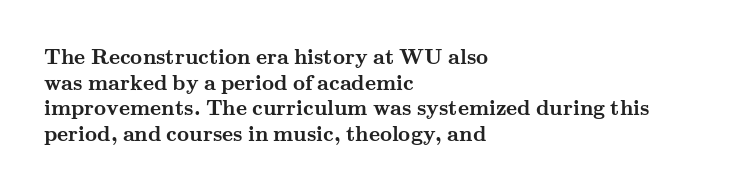
Is there any slant? The stems are plumb. The zone under the glyphs is completely vacant. Caption: bold face, heavy strokes. Each word holds together tightly as a unit, with standard inter-letter gaps. Does the copy run flush right? No — it runs flush left.
